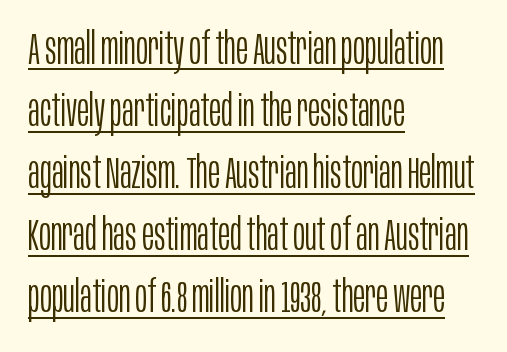
{"serif": "no", "italic": "no", "bold": "no", "weight": "light", "width": "condensed", "stroke_contrast": "low", "x_height": "large", "monospaced": "no", "underline": "yes", "align": "left", "line_spacing": "normal", "line_spacing_ratio": 1.38, "letter_spacing": "normal", "letter_spacing_em": 0.0, "glyph_px": 45}
